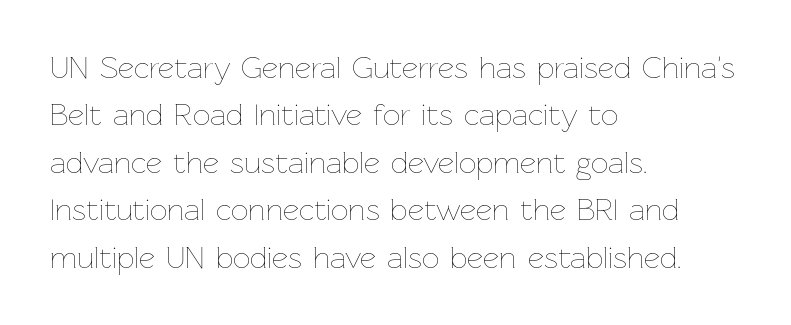
The image shows 31 px thin type, upright; set left-aligned, normal line spacing (1.53x), normal letter spacing, not underlined; low stroke contrast and a medium x-height.
